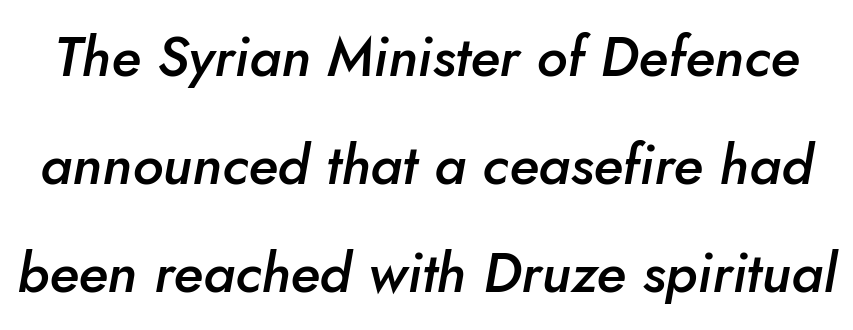
Q: Is the text bold? A: Semi-bold.
Q: Is the text italic (slanted)? A: Yes, it leans right by about 5 degrees.
Q: Is the text underlined? A: No.
Q: Is the spacing between letters normal or unusually wide? A: Normal.
Q: Is the spacing between lines tight, normal or loose? A: Loose.
Q: Width (condensed, normal, or wide)? A: Normal.
Q: Stroke contrast? A: Low.
Q: x-height? A: Small.
Q: Monospaced? A: No.
